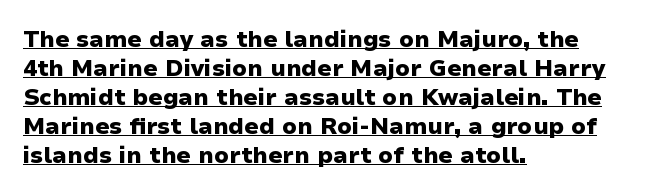
As a designer I'd log this as weight 700, bold. The paragraph has a hard left edge and a soft right edge. Tracking here is standard; glyphs follow each other at the usual distance. Posture: straight, roman, zero tilt. Baseline-to-baseline distance is the conventional proportion of letter height.
